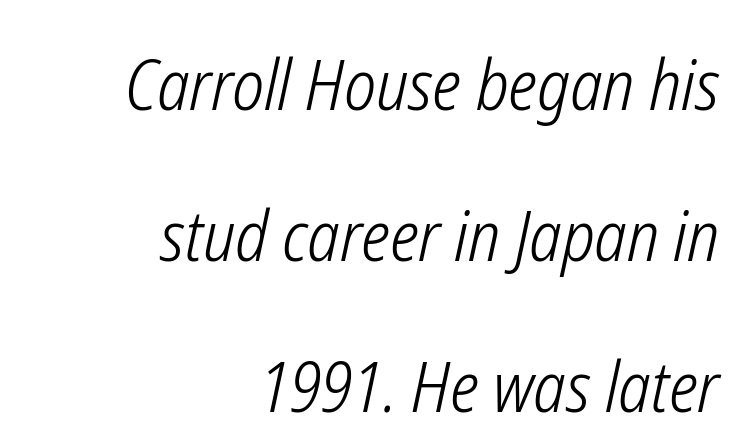
The image shows 70 px light, condensed type, italic (leaning right); set right-aligned, loose line spacing (2.16x), normal letter spacing, not underlined; low stroke contrast and a medium x-height.
